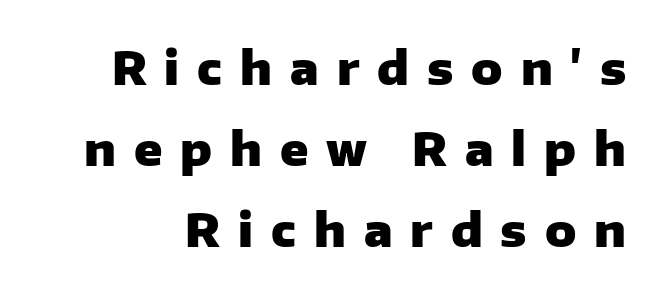
{"serif": "no", "italic": "no", "bold": "yes", "weight": "heavy", "width": "normal", "stroke_contrast": "low", "x_height": "medium", "monospaced": "no", "underline": "no", "line_spacing_ratio": 1.76, "letter_spacing": "wide", "letter_spacing_em": 0.39, "glyph_px": 46}
